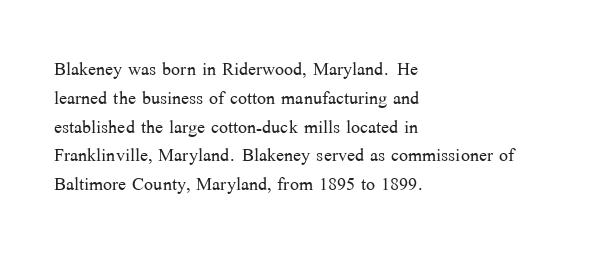
The image shows 24 px text type, upright; set left-aligned, line spacing 1.2x, normal letter spacing, not underlined.
